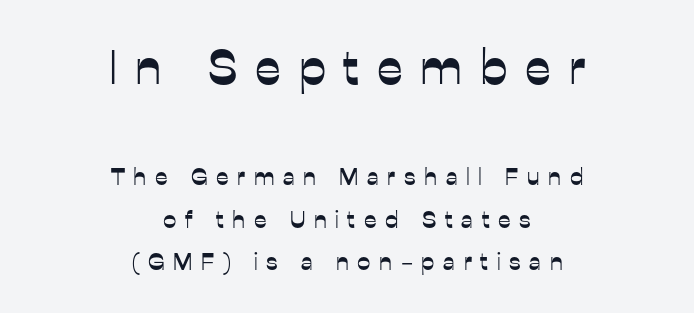
The letters are spread apart with noticeably loose tracking. When letters stand straight like this, we call the style roman or upright. Each letter keeps its own natural width here, so spacing adapts to shape. A sans-serif font was chosen for this passage. The glyphs are unaccompanied by any horizontal stroke below them. Does the bottom block carry the larger type? No, the top block does.
